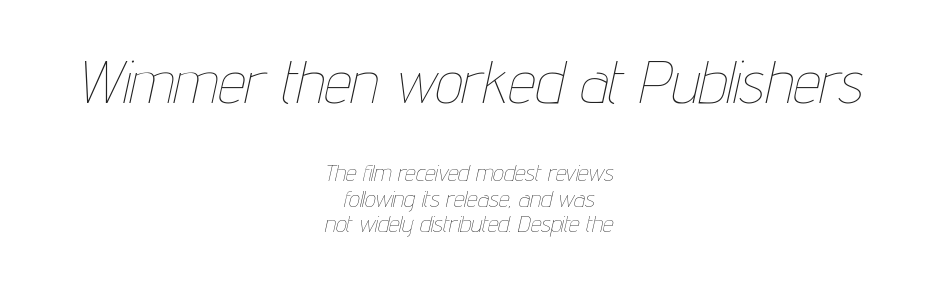
The weight would be labelled regular, book, light, or lighter still. Leading is clearly below the norm, producing a dense column. This sample is center-justified, so both line endings float freely. Compare the two chunks: the upper has the greater cap height. The letters advance in unequal steps, a hallmark of proportional type. The axis of the letterforms is tilted away from vertical.
